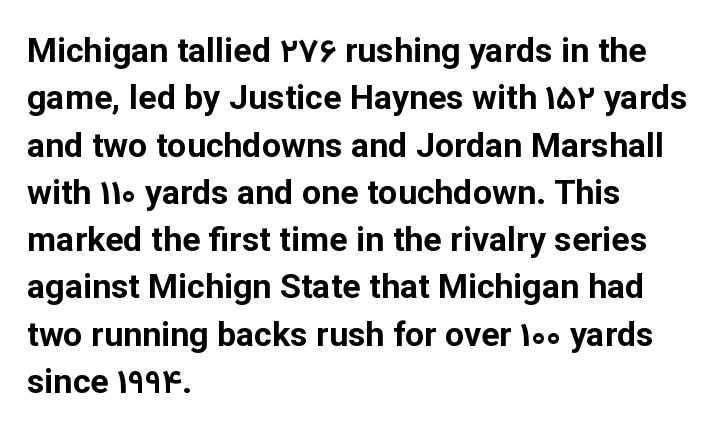
The image shows 34 px bold sans-serif type, upright; set left-aligned, normal line spacing (1.39x), normal letter spacing, not underlined; low stroke contrast and a medium x-height.
